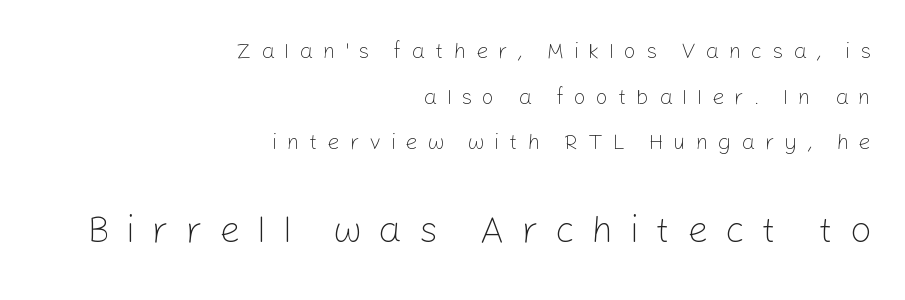
The image shows 38 px light sans-serif type, upright; set right-aligned, loose line spacing (2.07x), unusually wide letter spacing (+0.43 em), not underlined; the second (bottom) block is 1.73x larger; low stroke contrast and a medium x-height.
